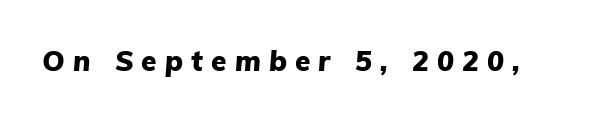
{"italic": "yes", "lean": "right", "slant_degrees": 5, "bold": "yes", "weight": "heavy", "width": "normal", "stroke_contrast": "low", "x_height": "medium", "monospaced": "no", "underline": "no", "letter_spacing": "wide", "letter_spacing_em": 0.29, "glyph_px": 28}
